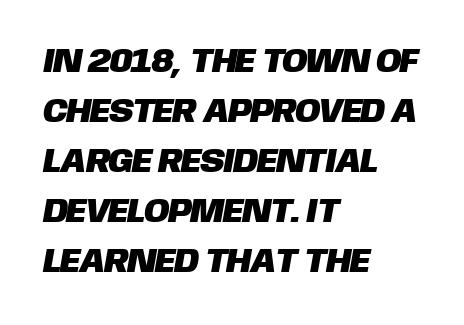
The image shows 34 px sans-serif type; set left-aligned, normal line spacing (1.47x), normal letter spacing, not underlined; low stroke contrast and a large x-height.
